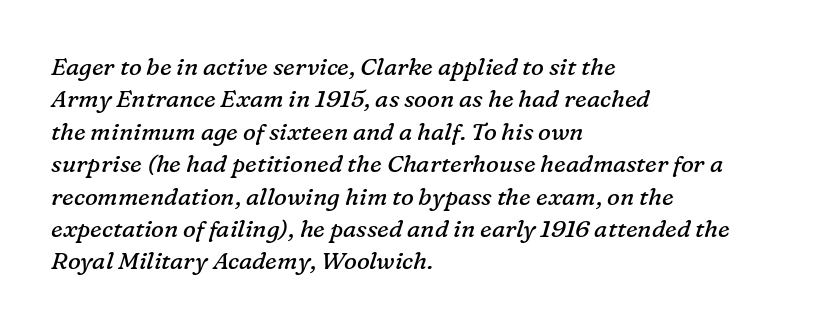
Beneath every word, the page is bare. In CSS terms this would be text-align: left. Between one letter and the next there's only the usual sliver of space. Vertical spacing — default.
